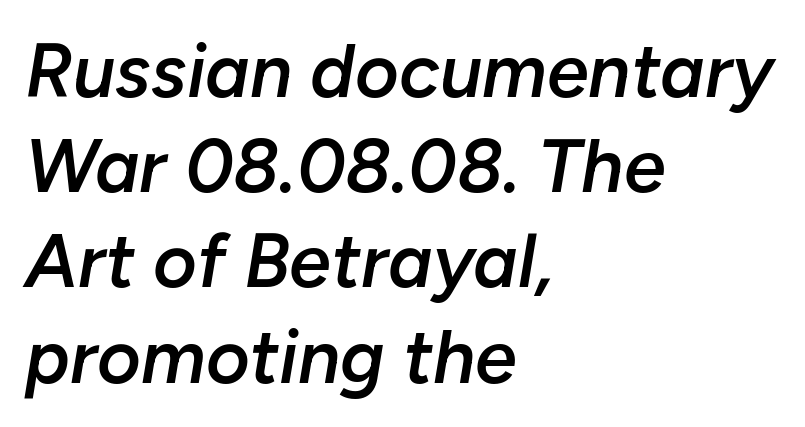
{"italic": "yes", "lean": "right", "slant_degrees": 10, "bold": "semi", "weight": "semibold", "width": "normal", "stroke_contrast": "low", "x_height": "medium", "monospaced": "no", "underline": "no", "align": "left", "line_spacing": "normal", "line_spacing_ratio": 1.27, "letter_spacing": "normal", "letter_spacing_em": 0.0, "glyph_px": 75}
